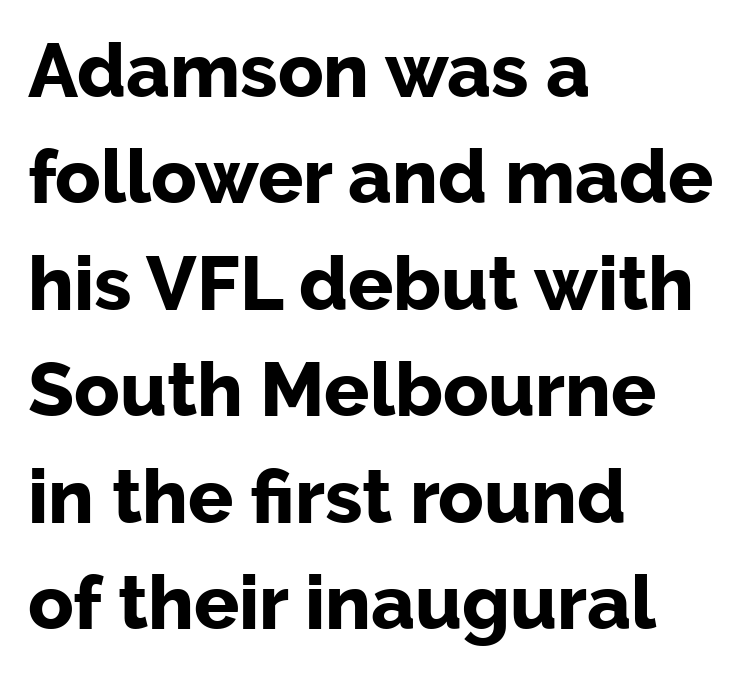
The image shows 75 px bold sans-serif type, upright; set left-aligned, normal line spacing (1.42x), normal letter spacing, not underlined; low stroke contrast and a medium x-height.
